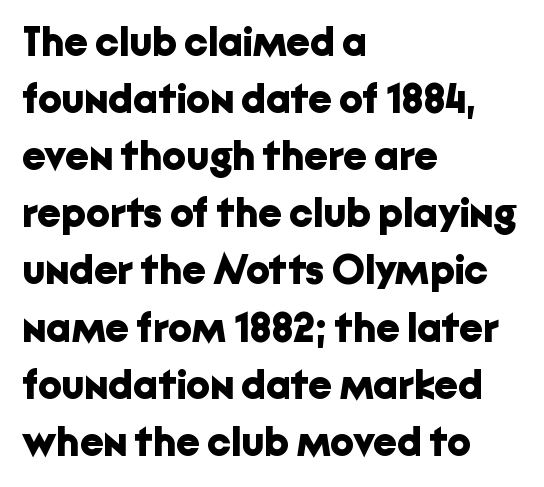
Q: Is the text bold? A: Yes.
Q: Is the text italic (slanted)? A: No, it is upright.
Q: Is the typeface a serif or a sans-serif typeface? A: Sans-serif.
Q: Is the text underlined? A: No.
Q: How is the paragraph aligned? A: Left-aligned.
Q: Is the spacing between letters normal or unusually wide? A: Normal.
Q: Is the spacing between lines tight, normal or loose? A: Normal.
Q: Width (condensed, normal, or wide)? A: Normal.
Q: Stroke contrast? A: Low.
Q: x-height? A: Medium.
Q: Monospaced? A: No.
